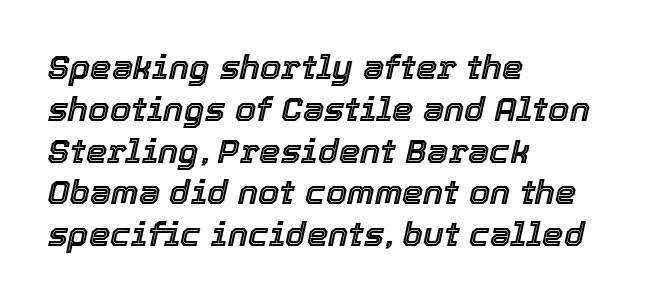
{"italic": "yes", "lean": "right", "slant_degrees": 12, "width": "normal", "x_height": "medium", "monospaced": "no", "underline": "no", "align": "left", "line_spacing_ratio": 1.23, "letter_spacing": "normal", "letter_spacing_em": 0.0, "glyph_px": 34}
